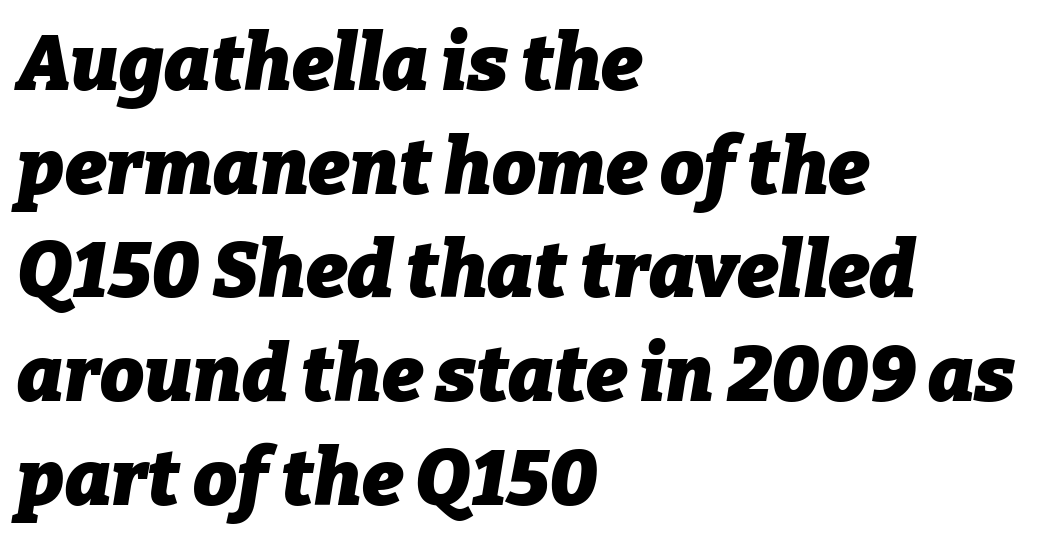
The image shows 78 px heavy type, italic (leaning right); set left-aligned, normal line spacing (1.33x), normal letter spacing, not underlined; low stroke contrast and a medium x-height.
